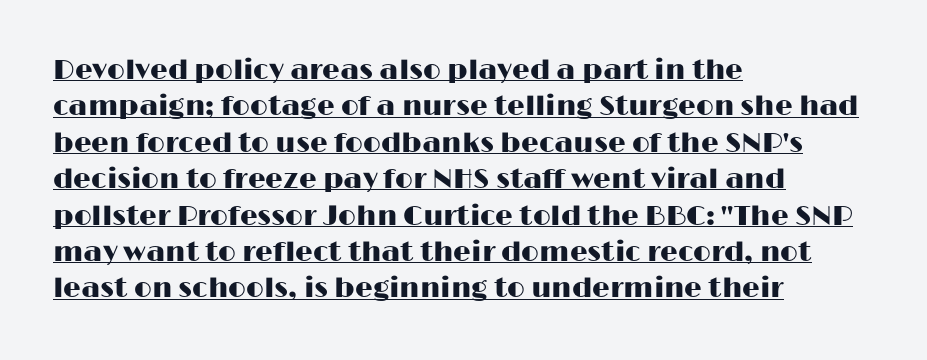
The image shows 28 px wide sans-serif type, upright; set left-aligned, normal line spacing (1.3x), normal letter spacing, underlined; high stroke contrast and a medium x-height.
